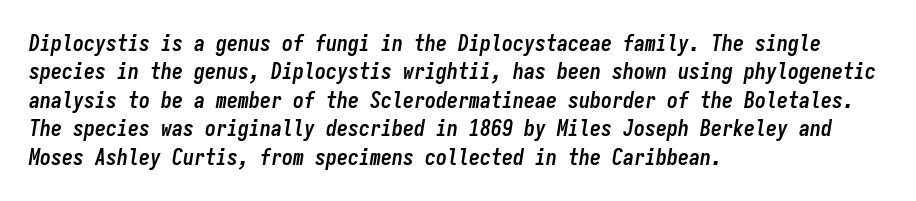
{"italic": "yes", "lean": "right", "slant_degrees": 9, "bold": "yes", "underline": "no", "align": "left", "line_spacing": "normal", "line_spacing_ratio": 1.29, "letter_spacing": "normal", "letter_spacing_em": 0.0, "glyph_px": 22}
